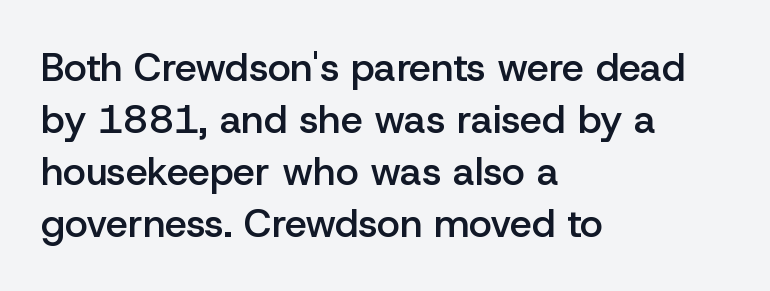
Q: Is the text bold? A: Semi-bold.
Q: Is the text italic (slanted)? A: No, it is upright.
Q: Is the typeface a serif or a sans-serif typeface? A: Sans-serif.
Q: Is the text underlined? A: No.
Q: How is the paragraph aligned? A: Left-aligned.
Q: Is the spacing between letters normal or unusually wide? A: Normal.
Q: Is the spacing between lines tight, normal or loose? A: Normal.
Q: Width (condensed, normal, or wide)? A: Normal.
Q: Stroke contrast? A: Low.
Q: x-height? A: Medium.
Q: Monospaced? A: No.
